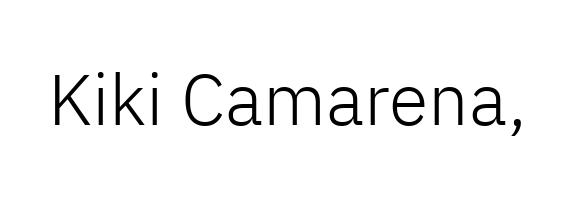
{"serif": "no", "italic": "no", "bold": "no", "weight": "light", "width": "normal", "stroke_contrast": "low", "x_height": "medium", "monospaced": "no", "underline": "no", "letter_spacing": "normal", "letter_spacing_em": 0.0, "glyph_px": 72}
